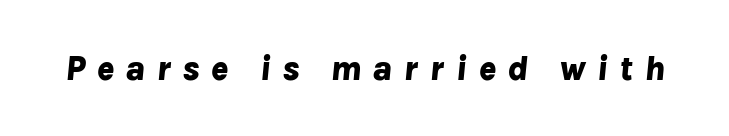
The image shows 36 px bold type, italic (leaning right); set unusually wide letter spacing (+0.31 em), not underlined; low stroke contrast and a medium x-height.
